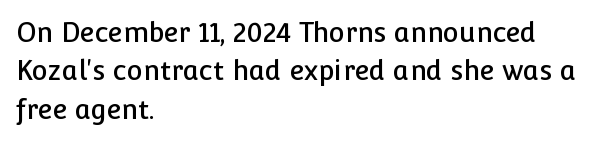
Compared with typical paragraphs, the rows here are spaced about the same. Posture: straight, roman, zero tilt. Inter-character spacing is left at the font's built-in metrics. The space beneath each line is pristine and unruled. The compositor pushed each line to the left boundary.
